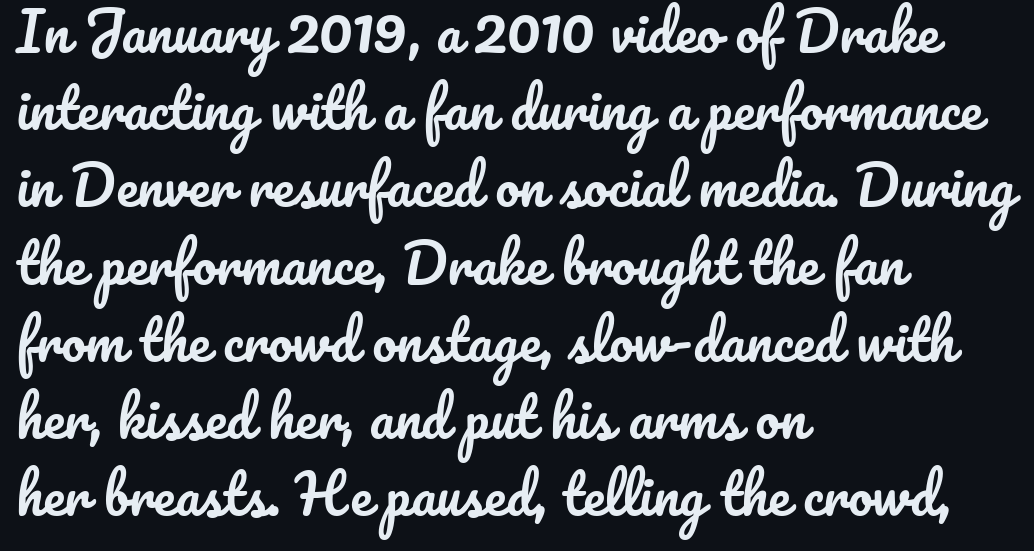
The compositor pushed each line to the left boundary. This block has exactly the height ordinary leading produces. Proportional: the letters do not fall into vertical columns. The tracking reads as untouched default to a designer's eye. A clean baseline with only descenders dipping below it.
